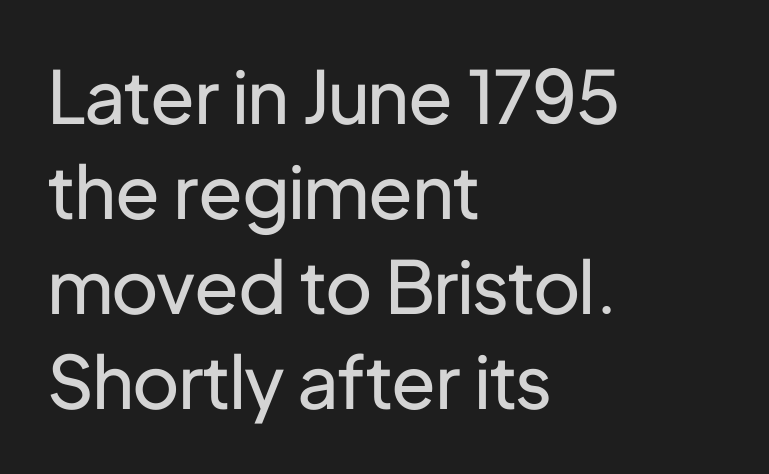
Heaviness? Minimal to ordinary, like unemphasized prose. Short note: letters normally spaced. Proportional: the letters do not fall into vertical columns. Are there feet on the stems? There aren't — it's a sans. Line beginnings align vertically; line endings do not.
